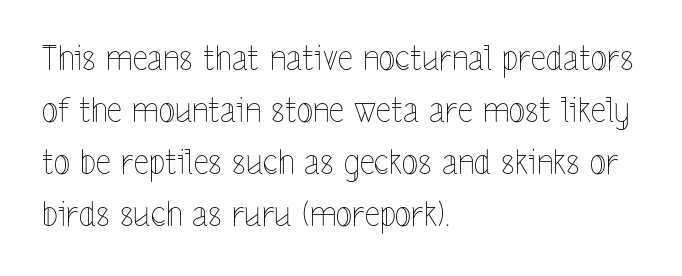
The image shows 34 px thin, condensed type, upright; set left-aligned, normal line spacing (1.53x), normal letter spacing, not underlined; a medium x-height.
